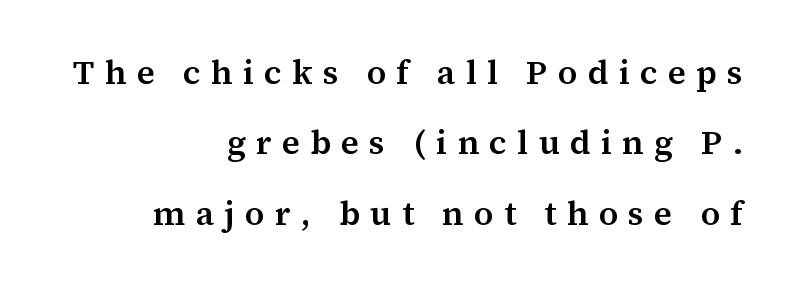
The image shows 34 px semibold serif type, upright; set right-aligned, loose line spacing (2.07x), unusually wide letter spacing (+0.3 em), not underlined; medium stroke contrast and a medium x-height.
